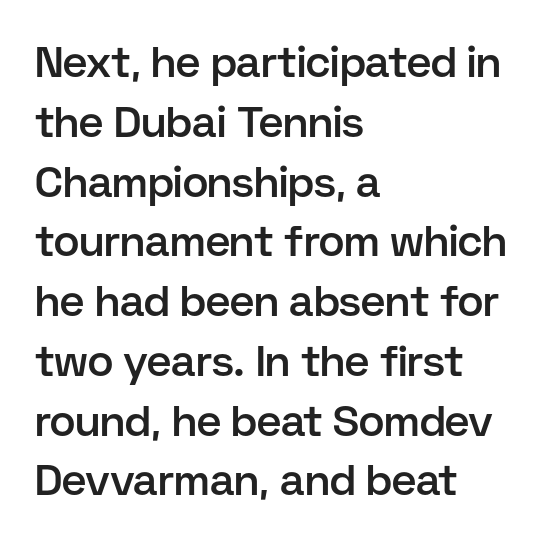
Q: Is the text bold? A: Semi-bold.
Q: Is the text italic (slanted)? A: No, it is upright.
Q: Is the typeface a serif or a sans-serif typeface? A: Sans-serif.
Q: Is the text underlined? A: No.
Q: How is the paragraph aligned? A: Left-aligned.
Q: Is the spacing between letters normal or unusually wide? A: Normal.
Q: Is the spacing between lines tight, normal or loose? A: Normal.
Q: Width (condensed, normal, or wide)? A: Normal.
Q: Stroke contrast? A: Low.
Q: x-height? A: Medium.
Q: Monospaced? A: No.
